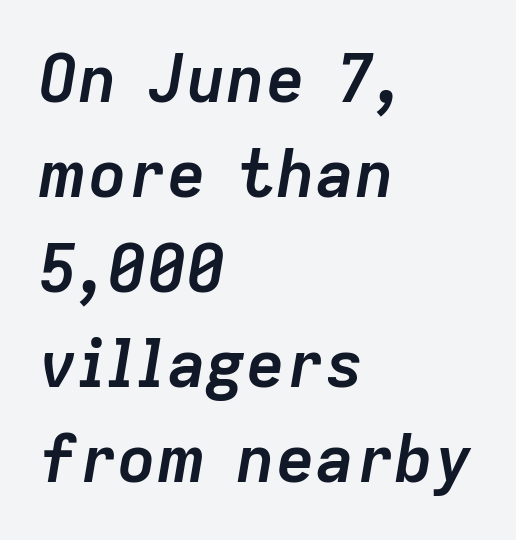
The image shows 66 px semibold type, italic (leaning right); set left-aligned, normal line spacing (1.44x), normal letter spacing, not underlined; low stroke contrast and a medium x-height.
